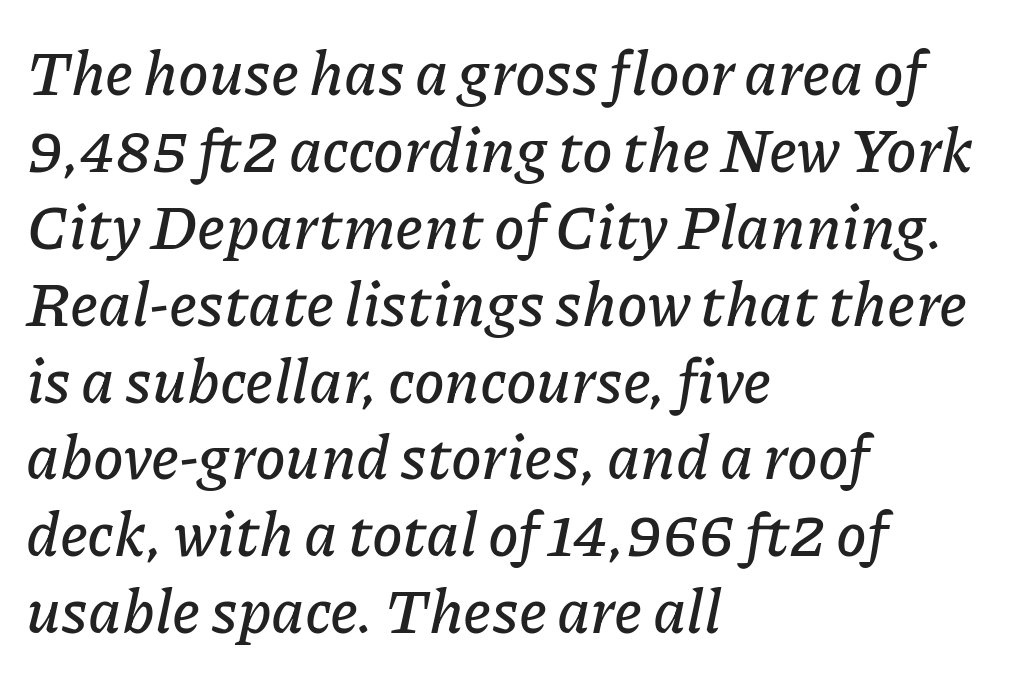
The image shows 62 px text type, italic (leaning right); set left-aligned, line spacing 1.24x, normal letter spacing, not underlined; low stroke contrast and a medium x-height.
